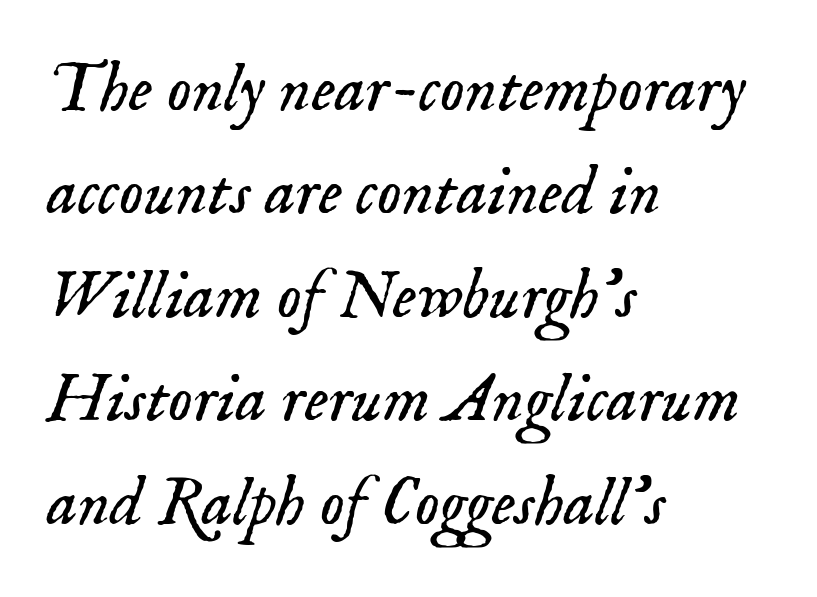
The face looks like a standard text weight, possibly lighter. Compared with a centered layout, this one pins lines to the left instead. The passage shown is typed in a proportional face where columns would drift. This rendering employs a face with finishing strokes, i.e., a serif.
